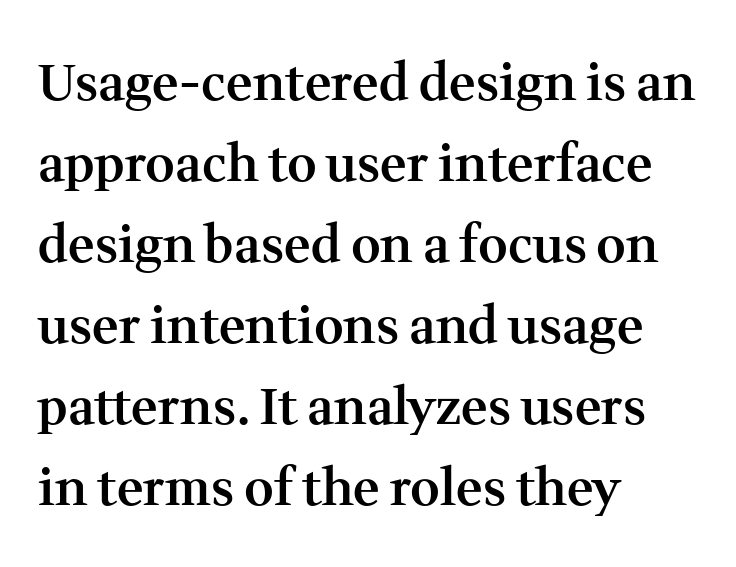
The paragraph has a hard left edge and a soft right edge. Words float on clear page, feet unadorned. The axis of the letterforms is exactly vertical. What's the leading like? Ordinary, nothing unusual.
